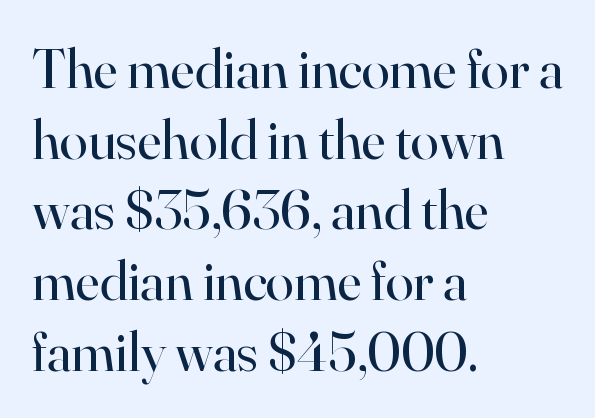
Q: Is the text bold? A: No.
Q: Is the text italic (slanted)? A: No, it is upright.
Q: Is the typeface a serif or a sans-serif typeface? A: Serif.
Q: Is the text underlined? A: No.
Q: How is the paragraph aligned? A: Left-aligned.
Q: Is the spacing between letters normal or unusually wide? A: Normal.
Q: Width (condensed, normal, or wide)? A: Normal.
Q: Stroke contrast? A: High.
Q: x-height? A: Small.
Q: Monospaced? A: No.
